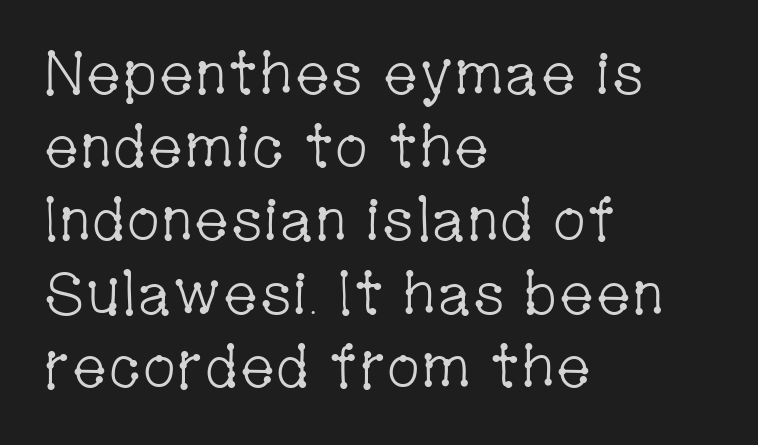
Q: Is the text bold? A: No.
Q: Is the text italic (slanted)? A: No, it is upright.
Q: Is the typeface a serif or a sans-serif typeface? A: Serif.
Q: Is the text underlined? A: No.
Q: How is the paragraph aligned? A: Left-aligned.
Q: Is the spacing between letters normal or unusually wide? A: Normal.
Q: Width (condensed, normal, or wide)? A: Condensed.
Q: Stroke contrast? A: Low.
Q: x-height? A: Medium.
Q: Monospaced? A: No.
